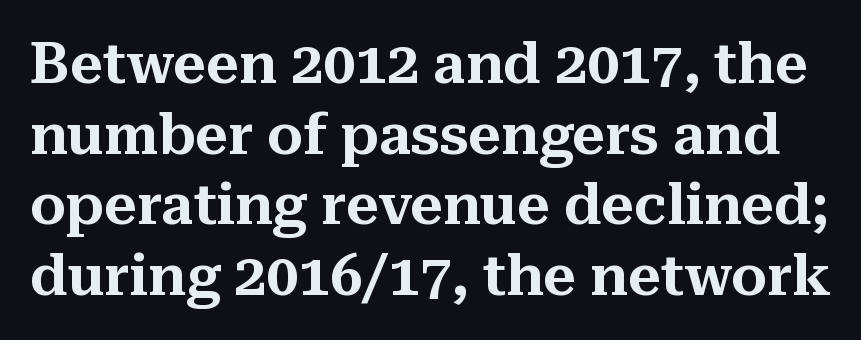
Q: Is the text italic (slanted)? A: No, it is upright.
Q: Is the typeface a serif or a sans-serif typeface? A: Serif.
Q: Is the text underlined? A: No.
Q: Is the spacing between letters normal or unusually wide? A: Normal.
Q: Width (condensed, normal, or wide)? A: Normal.
Q: Stroke contrast? A: Medium.
Q: x-height? A: Medium.
Q: Monospaced? A: No.
